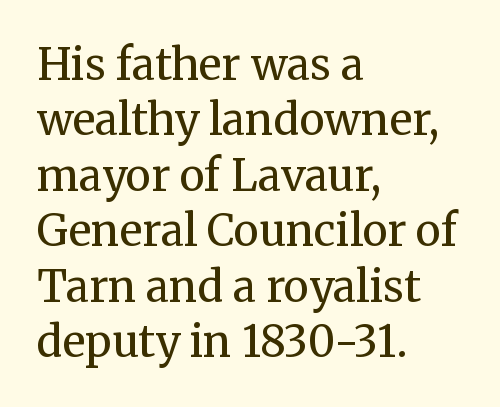
{"serif": "yes", "italic": "no", "bold": "no", "weight": "regular", "width": "normal", "stroke_contrast": "medium", "x_height": "medium", "monospaced": "no", "underline": "no", "align": "left", "line_spacing": "normal", "line_spacing_ratio": 1.29, "letter_spacing": "normal", "letter_spacing_em": 0.0, "glyph_px": 43}
